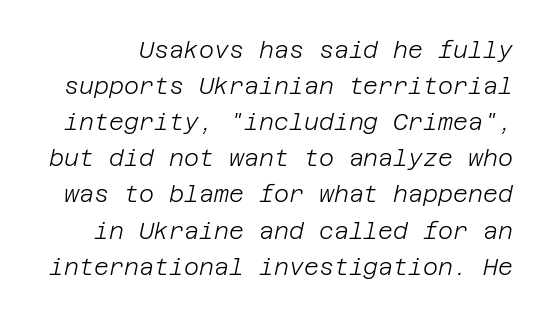
The image shows 23 px text type, italic (leaning right); set normal line spacing (1.57x), normal letter spacing, not underlined.
